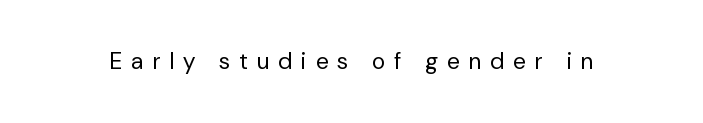
Vertical strokes here are truly vertical. The font sits on the lighter half of the weight spectrum, regular included. No word sits above an underline. Someone cranked the tracking dial way up on this one.
